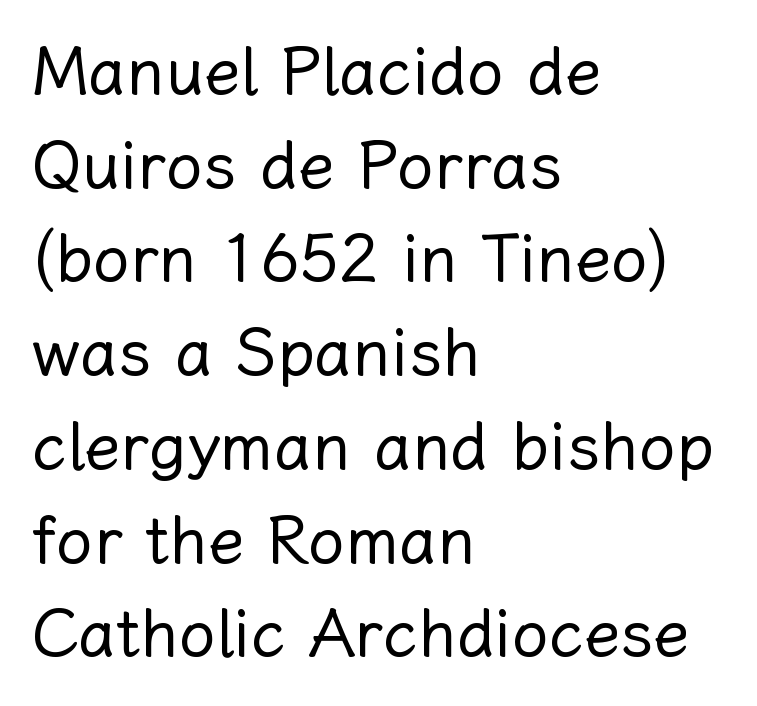
Each line starts at the same left margin while the right side varies. This is the regular roman posture of the typeface. Baseline-to-baseline distance is the conventional proportion of letter height. The strip under each line holds only bare page. Tracking value appears to be zero — textbook default spacing. Is this a fixed-width face? No — the glyphs have proportional, varying widths.
